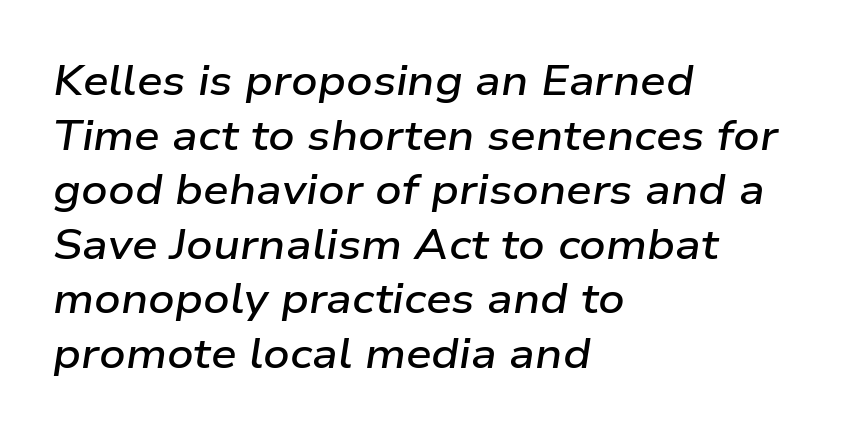
Typeset ragged right — the left edge is the straight one. The axis of the letterforms is tilted away from vertical. Is this a fixed-width face? No — the glyphs have proportional, varying widths. Strokes here are thickened, but only to semibold level. What's the leading like? Ordinary, nothing unusual.
